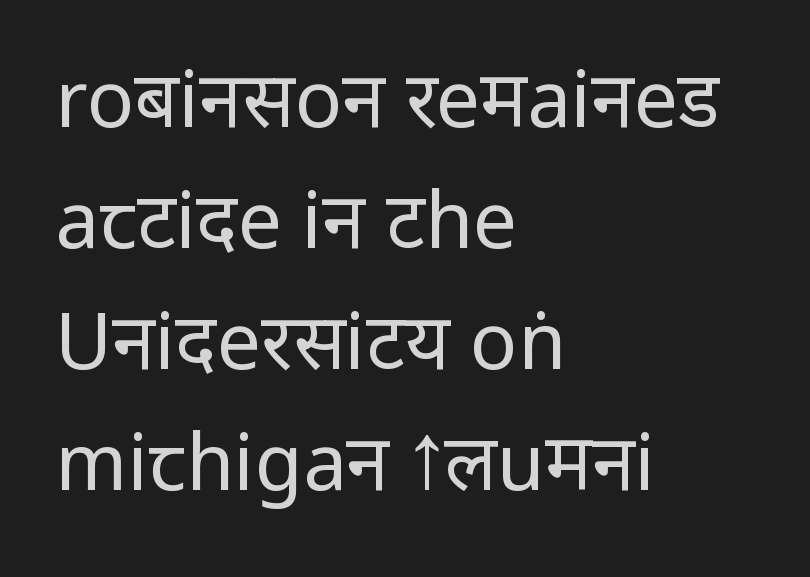
{"serif": "no", "italic": "no", "bold": "no", "weight": "regular", "width": "condensed", "stroke_contrast": "low", "underline": "no", "align": "left", "line_spacing": "normal", "line_spacing_ratio": 1.55, "letter_spacing": "normal", "letter_spacing_em": 0.0, "glyph_px": 78}
